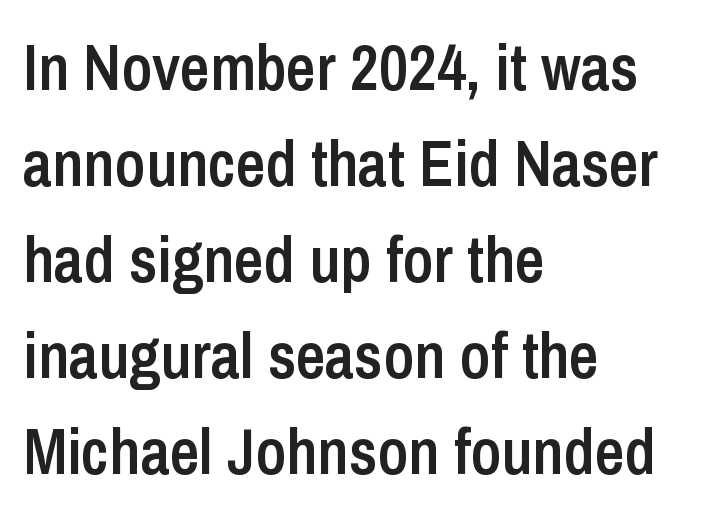
Q: Is the text bold? A: Semi-bold.
Q: Is the text italic (slanted)? A: No, it is upright.
Q: Is the typeface a serif or a sans-serif typeface? A: Sans-serif.
Q: Is the text underlined? A: No.
Q: How is the paragraph aligned? A: Left-aligned.
Q: Is the spacing between letters normal or unusually wide? A: Normal.
Q: Is the spacing between lines tight, normal or loose? A: Normal.
Q: Width (condensed, normal, or wide)? A: Condensed.
Q: Stroke contrast? A: Low.
Q: x-height? A: Medium.
Q: Monospaced? A: No.
